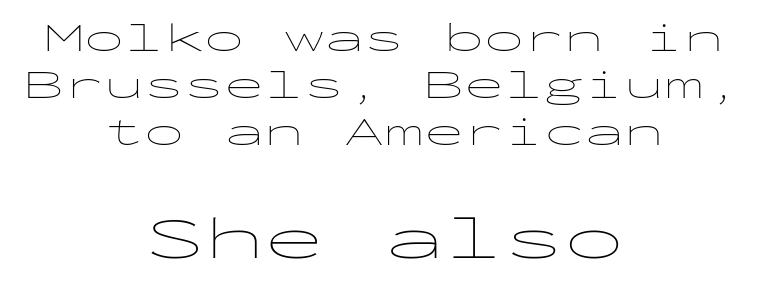
Q: Is the text bold? A: No.
Q: Is the text italic (slanted)? A: No, it is upright.
Q: Is the typeface a serif or a sans-serif typeface? A: Sans-serif.
Q: Is the text underlined? A: No.
Q: How is the paragraph aligned? A: Centered.
Q: Is the spacing between letters normal or unusually wide? A: Normal.
Q: Which block of text is set in a larger size, the first (top) or the second (bottom)? A: The second (bottom) one.
Q: Width (condensed, normal, or wide)? A: Wide.
Q: Stroke contrast? A: Low.
Q: x-height? A: Medium.
Q: Monospaced? A: Yes.
